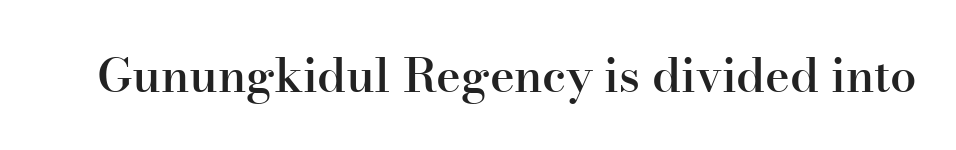
Q: Is the text bold? A: Semi-bold.
Q: Is the text italic (slanted)? A: No, it is upright.
Q: Is the typeface a serif or a sans-serif typeface? A: Serif.
Q: Is the text underlined? A: No.
Q: Is the spacing between letters normal or unusually wide? A: Normal.
Q: Width (condensed, normal, or wide)? A: Normal.
Q: Stroke contrast? A: High.
Q: x-height? A: Small.
Q: Monospaced? A: No.
